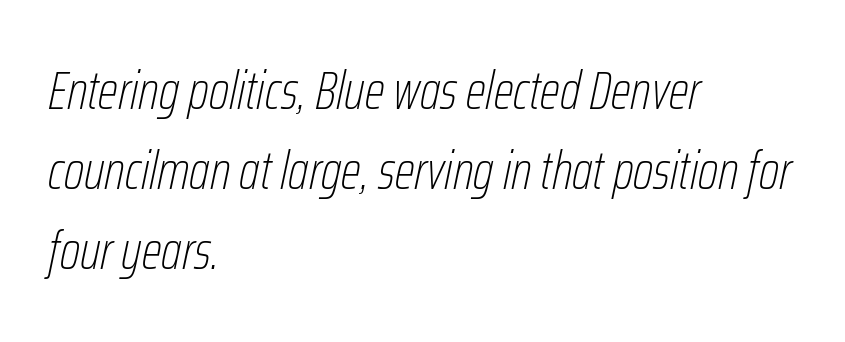
{"italic": "yes", "lean": "right", "slant_degrees": 12, "bold": "no", "weight": "thin", "width": "condensed", "stroke_contrast": "low", "x_height": "medium", "monospaced": "no", "underline": "no", "align": "left", "line_spacing": "normal", "line_spacing_ratio": 1.51, "letter_spacing": "normal", "letter_spacing_em": 0.0, "glyph_px": 53}
